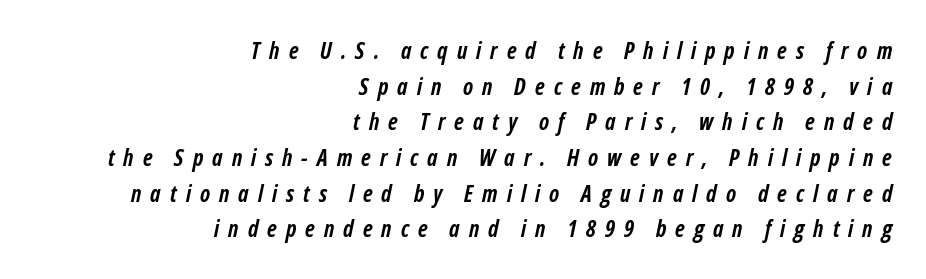
Decoration check: the copy has no underline. Is the block centered? No — it sits flush against the right margin. Weight: bold. Students, note that the glyphs here are deliberately spaced far apart. Every character sits at an angle, as italics do.
